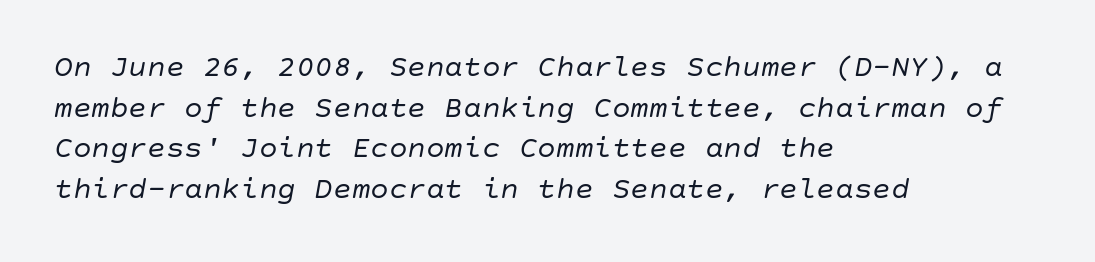
The image shows 31 px regular-weight type, italic (leaning right); set left-aligned, normal line spacing (1.31x), normal letter spacing, not underlined; low stroke contrast and a large x-height.
